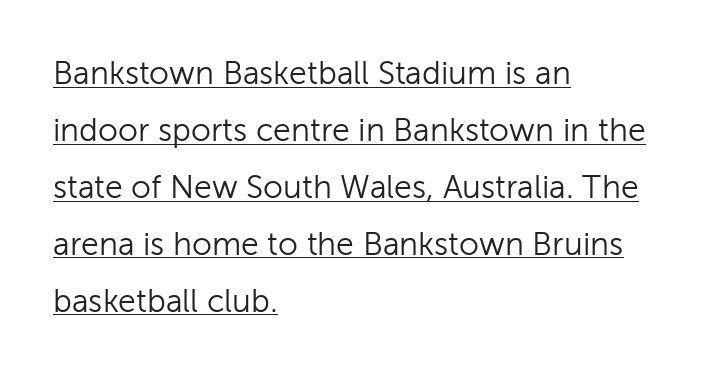
The letters stand straight up with perfectly vertical stems. The paragraph shown leans on its left margin. Regarding serifs, this sample does without them. This sample has the flowing, uneven cadence of proportional lettering. The face looks like a standard text weight, possibly lighter.
